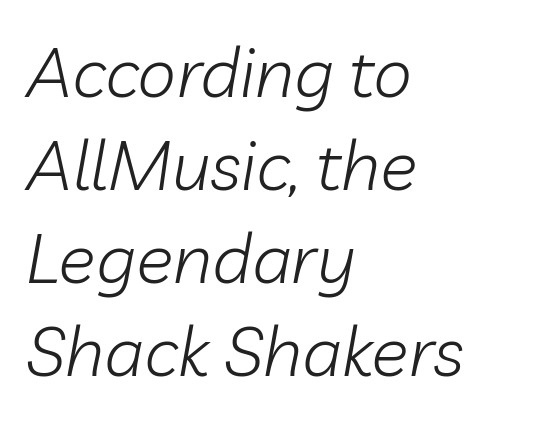
If you drew a ruler down the left edge, every line would touch it. Underline: absent. The passage shown is not bold in any degree. The letterforms sit shoulder to shoulder at normal distance. The passage shown is typed in a proportional face where columns would drift.
